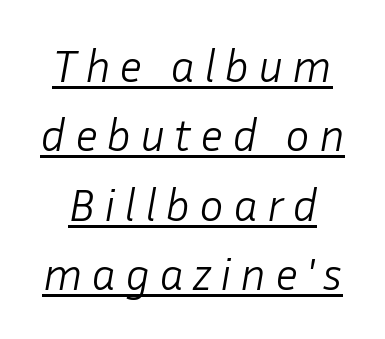
Q: Is the text bold? A: No.
Q: Is the text italic (slanted)? A: Yes, it leans right by about 10 degrees.
Q: Is the text underlined? A: Yes.
Q: Is the spacing between lines tight, normal or loose? A: Normal.
Q: Width (condensed, normal, or wide)? A: Normal.
Q: Stroke contrast? A: Low.
Q: x-height? A: Medium.
Q: Monospaced? A: No.
